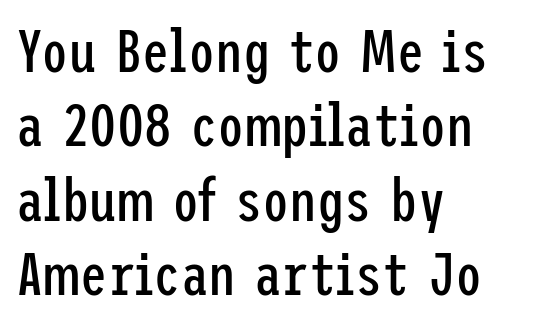
The image shows 61 px regular-weight, condensed sans-serif type, upright; set left-aligned, line spacing 1.22x, normal letter spacing, not underlined; low stroke contrast and a medium x-height.
